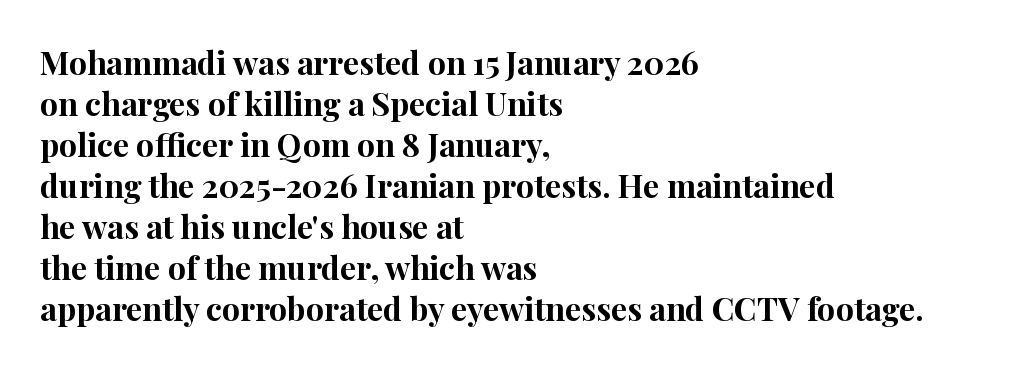
Q: Is the text bold? A: Yes.
Q: Is the text italic (slanted)? A: No, it is upright.
Q: Is the typeface a serif or a sans-serif typeface? A: Serif.
Q: Is the text underlined? A: No.
Q: How is the paragraph aligned? A: Left-aligned.
Q: Is the spacing between letters normal or unusually wide? A: Normal.
Q: Is the spacing between lines tight, normal or loose? A: Normal.
Q: Width (condensed, normal, or wide)? A: Normal.
Q: Stroke contrast? A: High.
Q: x-height? A: Medium.
Q: Monospaced? A: No.
